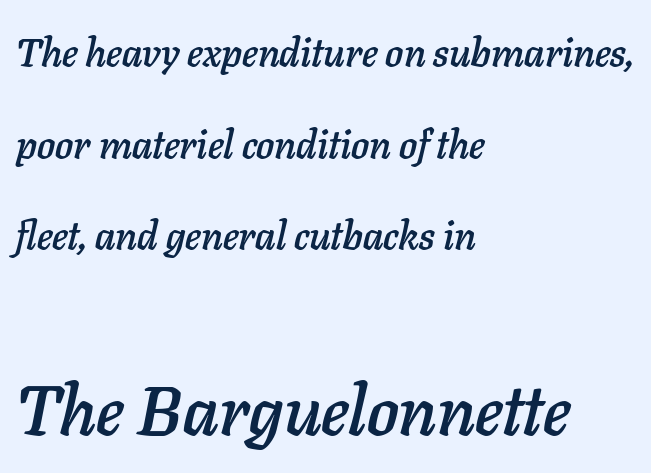
Yep, that's italic — everything's leaning. Do the characters align in a grid? No, the font is proportional. Tracking here is standard; glyphs follow each other at the usual distance. Each line starts at the same left margin while the right side varies. Each row of text sits above clean, open space.
